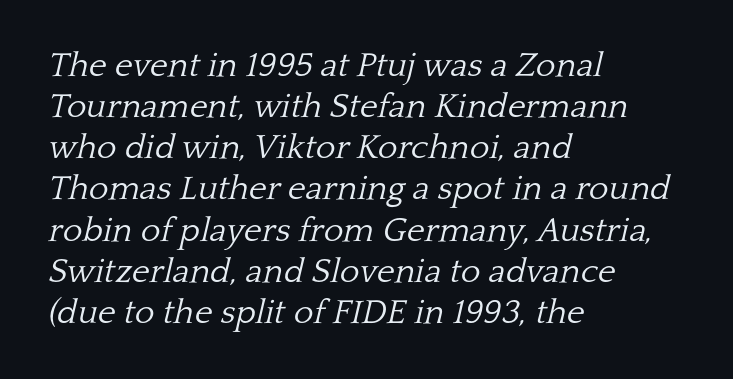
Q: Is the text bold? A: No.
Q: Is the text italic (slanted)? A: Yes, it leans right by about 13 degrees.
Q: Is the typeface a serif or a sans-serif typeface? A: Serif.
Q: Is the text underlined? A: No.
Q: How is the paragraph aligned? A: Left-aligned.
Q: Is the spacing between letters normal or unusually wide? A: Normal.
Q: Width (condensed, normal, or wide)? A: Normal.
Q: Stroke contrast? A: Low.
Q: x-height? A: Medium.
Q: Monospaced? A: No.
